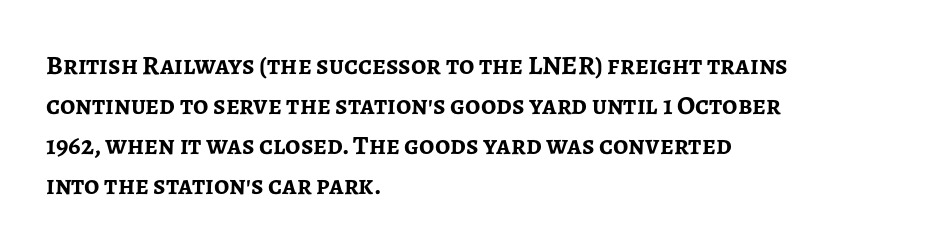
The image shows 27 px bold type, upright; set left-aligned, normal line spacing (1.48x), normal letter spacing, not underlined.
